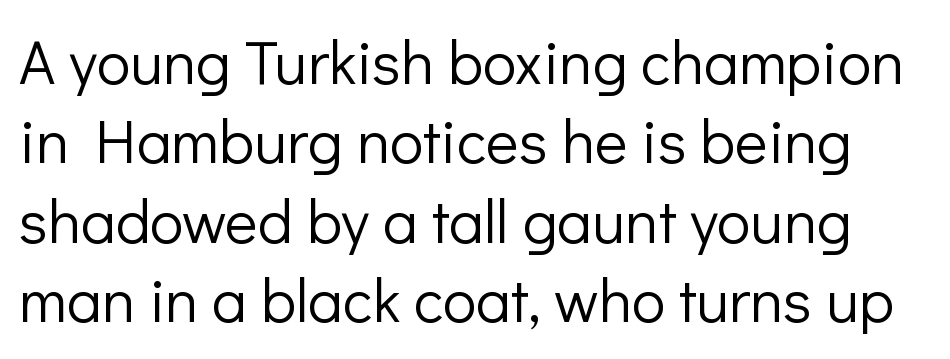
{"serif": "no", "italic": "no", "bold": "no", "weight": "light", "width": "normal", "stroke_contrast": "low", "x_height": "medium", "monospaced": "no", "underline": "no", "line_spacing": "normal", "line_spacing_ratio": 1.28, "letter_spacing": "normal", "letter_spacing_em": 0.0, "glyph_px": 62}
